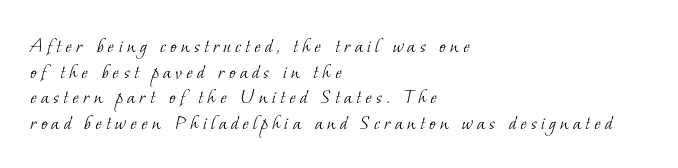
Honestly, there is no underline to notice here at all. No heavy texture on the line: the type isn't bold. Left-aligned paragraph, ragged on the right.
